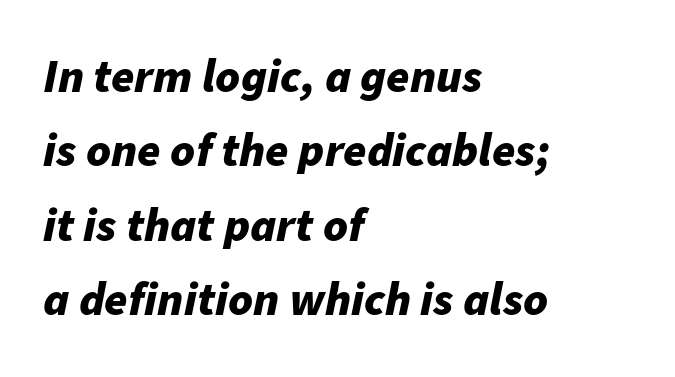
Q: Is the text bold? A: Yes.
Q: Is the text italic (slanted)? A: Yes, it leans right by about 11 degrees.
Q: Is the text underlined? A: No.
Q: How is the paragraph aligned? A: Left-aligned.
Q: Is the spacing between letters normal or unusually wide? A: Normal.
Q: Is the spacing between lines tight, normal or loose? A: Normal.
Q: Width (condensed, normal, or wide)? A: Normal.
Q: Stroke contrast? A: Low.
Q: x-height? A: Medium.
Q: Monospaced? A: No.
